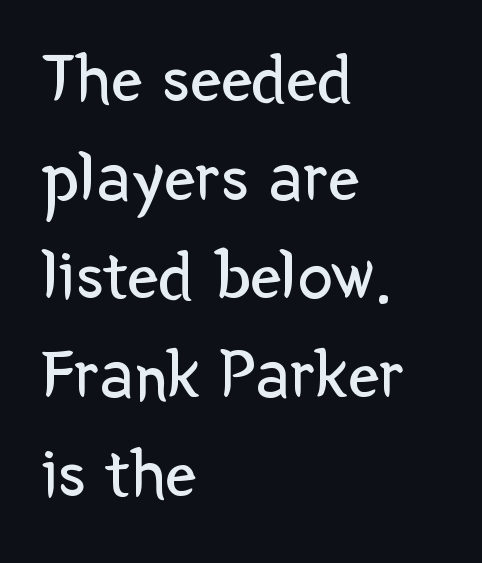
The image shows 70 px regular-weight sans-serif type, upright; set left-aligned, normal line spacing (1.41x), normal letter spacing, not underlined; low stroke contrast and a medium x-height.
